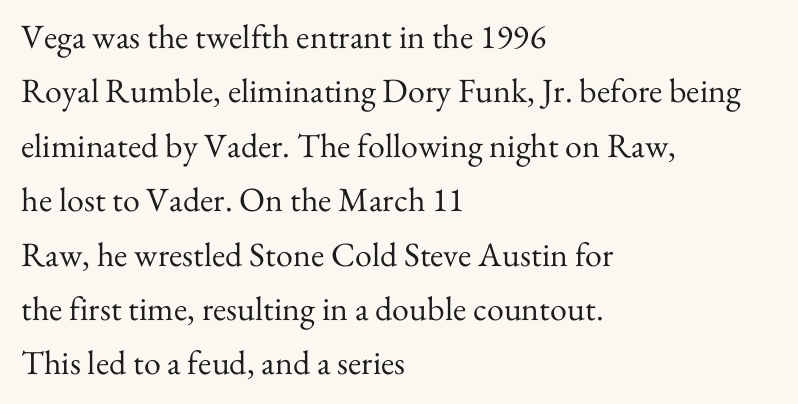
The image shows 34 px regular-weight serif type, upright; set left-aligned, normal line spacing (1.6x), normal letter spacing, not underlined; medium stroke contrast and a small x-height.
